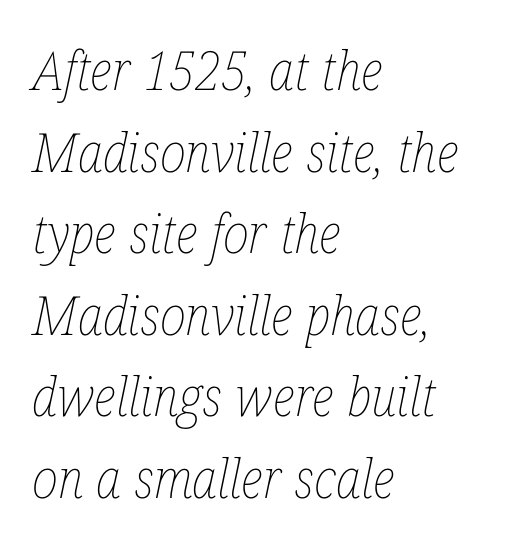
Q: Is the text bold? A: No.
Q: Is the text italic (slanted)? A: Yes, it leans right by about 12 degrees.
Q: Is the text underlined? A: No.
Q: How is the paragraph aligned? A: Left-aligned.
Q: Is the spacing between letters normal or unusually wide? A: Normal.
Q: Is the spacing between lines tight, normal or loose? A: Normal.
Q: Width (condensed, normal, or wide)? A: Condensed.
Q: Stroke contrast? A: Low.
Q: x-height? A: Medium.
Q: Monospaced? A: No.
